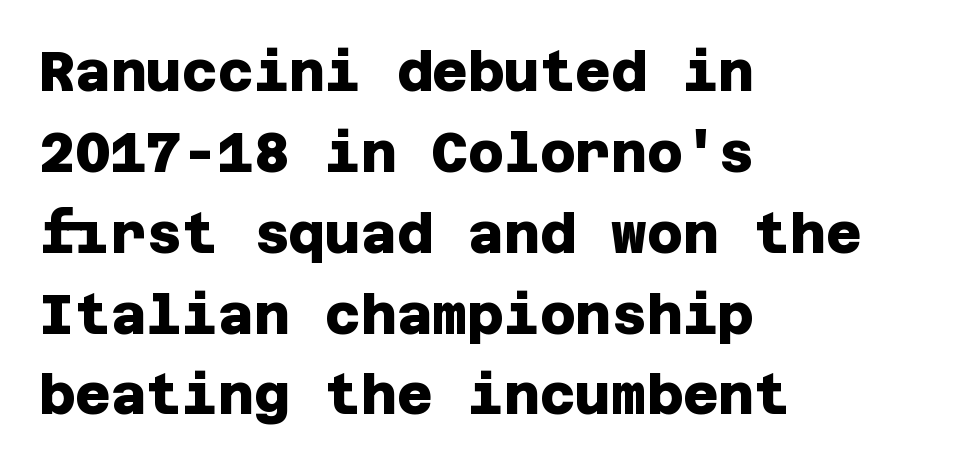
Q: Is the text bold? A: Yes.
Q: Is the typeface a serif or a sans-serif typeface? A: Sans-serif.
Q: Is the text underlined? A: No.
Q: How is the paragraph aligned? A: Left-aligned.
Q: Is the spacing between letters normal or unusually wide? A: Normal.
Q: Is the spacing between lines tight, normal or loose? A: Normal.
Q: Width (condensed, normal, or wide)? A: Normal.
Q: Stroke contrast? A: Low.
Q: x-height? A: Large.
